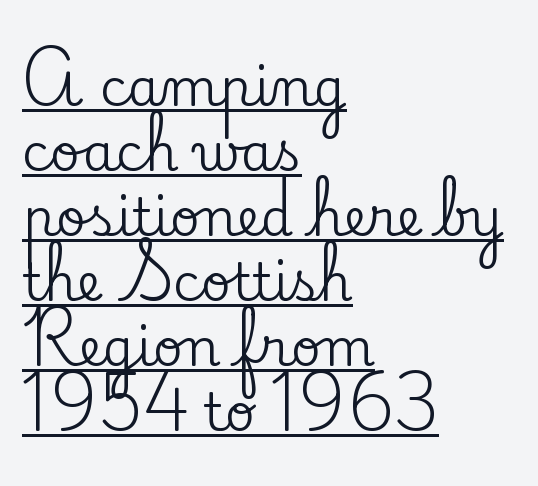
{"serif": "yes", "italic": "no", "width": "normal", "stroke_contrast": "low", "x_height": "small", "monospaced": "no", "underline": "yes", "align": "left", "line_spacing": "normal", "line_spacing_ratio": 1.25, "letter_spacing": "normal", "letter_spacing_em": 0.0, "glyph_px": 52}
